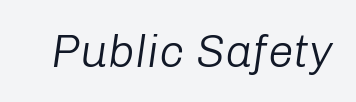
Q: Is the text bold? A: No.
Q: Is the text italic (slanted)? A: Yes, it leans right by about 8 degrees.
Q: Is the text underlined? A: No.
Q: Is the spacing between letters normal or unusually wide? A: Normal.
Q: Width (condensed, normal, or wide)? A: Normal.
Q: Stroke contrast? A: Low.
Q: x-height? A: Medium.
Q: Monospaced? A: No.
